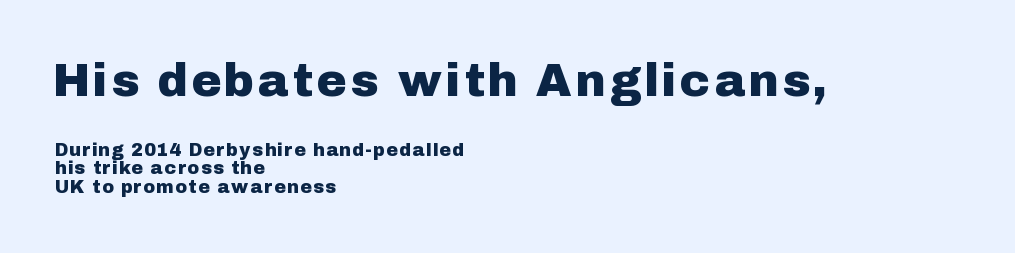
Q: Is the text italic (slanted)? A: No, it is upright.
Q: Is the typeface a serif or a sans-serif typeface? A: Sans-serif.
Q: Is the text underlined? A: No.
Q: How is the paragraph aligned? A: Left-aligned.
Q: Is the spacing between lines tight, normal or loose? A: Tight.
Q: Which block of text is set in a larger size, the first (top) or the second (bottom)? A: The first (top) one.
Q: Width (condensed, normal, or wide)? A: Normal.
Q: Stroke contrast? A: Low.
Q: x-height? A: Medium.
Q: Monospaced? A: No.
